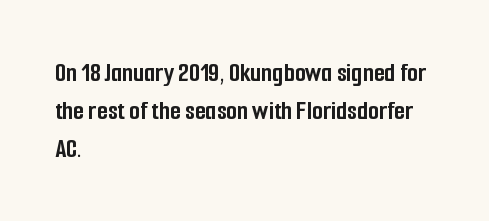
Q: Is the text bold? A: Yes.
Q: Is the text italic (slanted)? A: No, it is upright.
Q: Is the typeface a serif or a sans-serif typeface? A: Sans-serif.
Q: Is the text underlined? A: No.
Q: How is the paragraph aligned? A: Left-aligned.
Q: Is the spacing between letters normal or unusually wide? A: Normal.
Q: Is the spacing between lines tight, normal or loose? A: Normal.
Q: Width (condensed, normal, or wide)? A: Condensed.
Q: Stroke contrast? A: Low.
Q: x-height? A: Medium.
Q: Monospaced? A: No.
